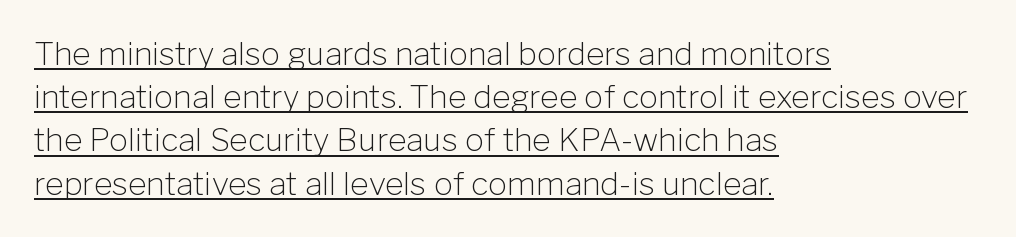
{"serif": "no", "italic": "no", "bold": "no", "weight": "light", "width": "normal", "stroke_contrast": "low", "x_height": "medium", "monospaced": "no", "underline": "yes", "align": "left", "line_spacing": "normal", "line_spacing_ratio": 1.35, "letter_spacing": "normal", "letter_spacing_em": 0.0, "glyph_px": 32}
